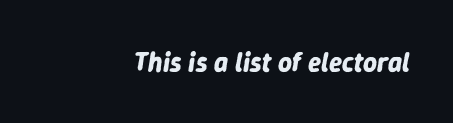
Each word holds together tightly as a unit, with standard inter-letter gaps. How heavy is the stroke? Heavy — this is a bold. These lines were composed using italics. Nobody drew a line under any word here.
